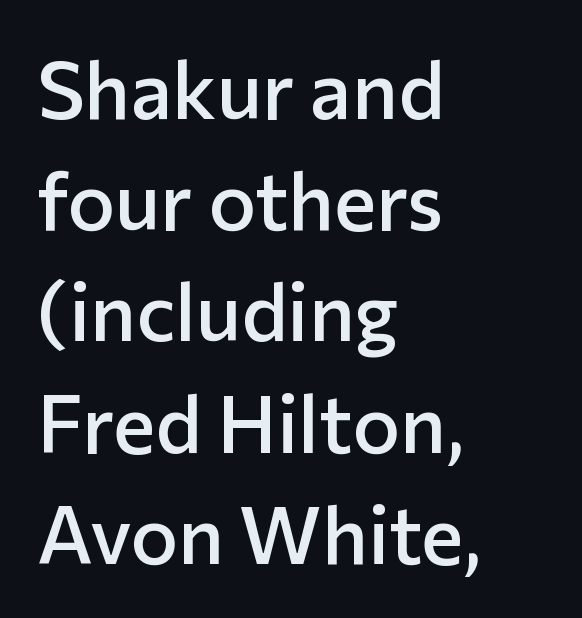
The image shows 80 px semibold sans-serif type, upright; set left-aligned, normal line spacing (1.39x), normal letter spacing, not underlined; low stroke contrast and a medium x-height.
